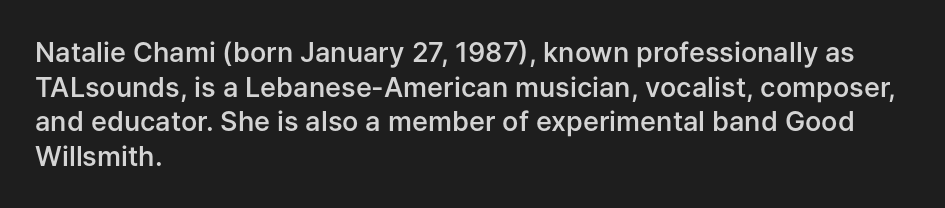
{"italic": "no", "bold": "semi", "underline": "no", "align": "left", "line_spacing": "normal", "line_spacing_ratio": 1.28, "letter_spacing": "normal", "letter_spacing_em": 0.0, "glyph_px": 27}
